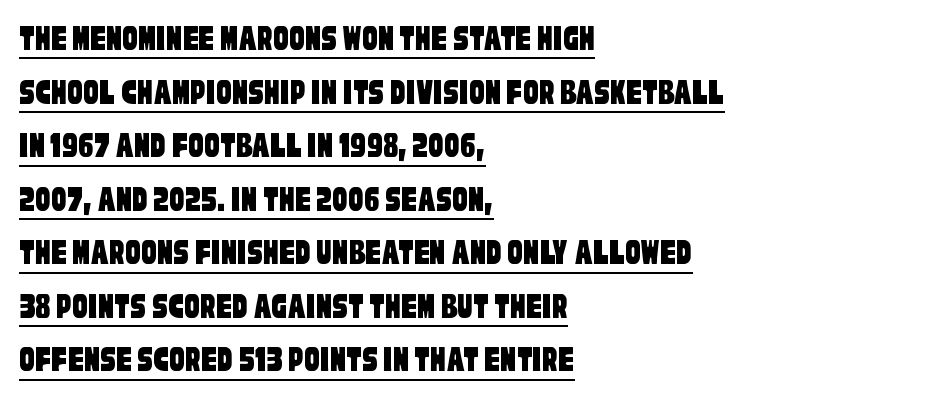
{"serif": "no", "width": "condensed", "stroke_contrast": "low", "x_height": "large", "monospaced": "no", "underline": "yes", "align": "left", "line_spacing": "normal", "line_spacing_ratio": 1.41, "letter_spacing": "normal", "letter_spacing_em": 0.0, "glyph_px": 38}
